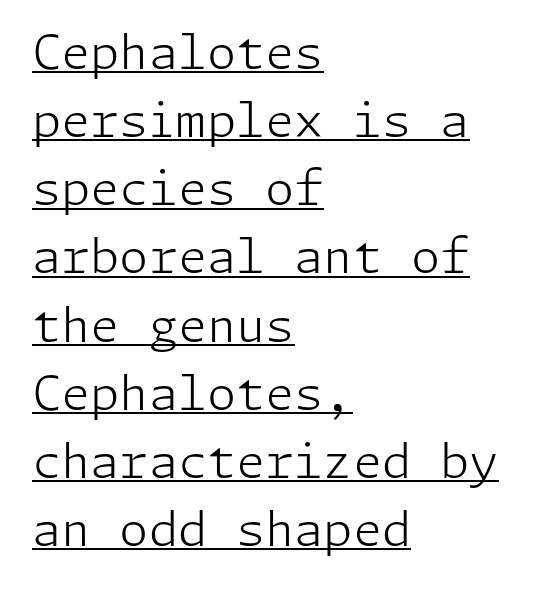
Q: Is the text bold? A: No.
Q: Is the text italic (slanted)? A: No, it is upright.
Q: Is the typeface a serif or a sans-serif typeface? A: Sans-serif.
Q: Is the text underlined? A: Yes.
Q: How is the paragraph aligned? A: Left-aligned.
Q: Is the spacing between letters normal or unusually wide? A: Normal.
Q: Is the spacing between lines tight, normal or loose? A: Normal.
Q: Width (condensed, normal, or wide)? A: Normal.
Q: Stroke contrast? A: Low.
Q: x-height? A: Medium.
